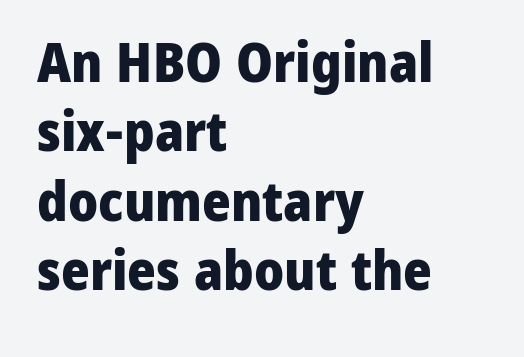
The image shows 55 px heavy sans-serif type, upright; set left-aligned, normal line spacing (1.26x), normal letter spacing, not underlined; low stroke contrast and a medium x-height.
